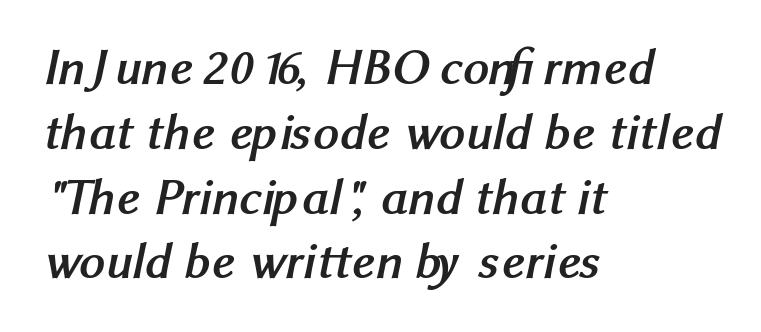
{"serif": "no", "bold": "yes", "weight": "semibold", "width": "normal", "stroke_contrast": "medium", "x_height": "medium", "monospaced": "no", "underline": "no", "align": "left", "line_spacing": "normal", "line_spacing_ratio": 1.27, "letter_spacing": "normal", "letter_spacing_em": 0.0, "glyph_px": 51}
